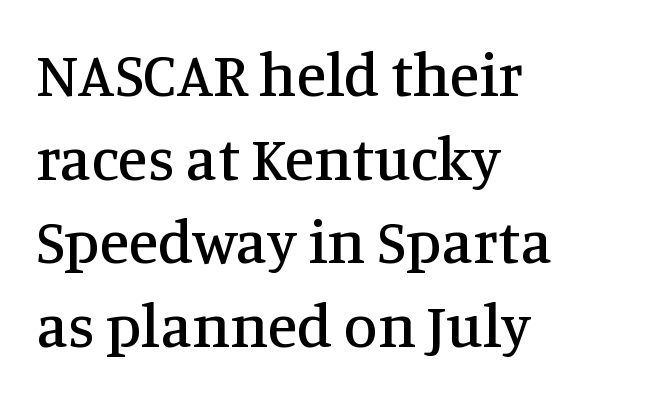
Underline: absent. The letters stand upright; this is a roman face. This sample keeps an unexceptional amount of space between lines. The setting favours the left margin, as ordinary paragraphs usually do.
